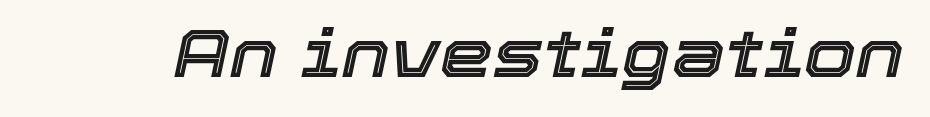
The image shows 67 px text type, italic (leaning right); set normal letter spacing, not underlined; a medium x-height.
